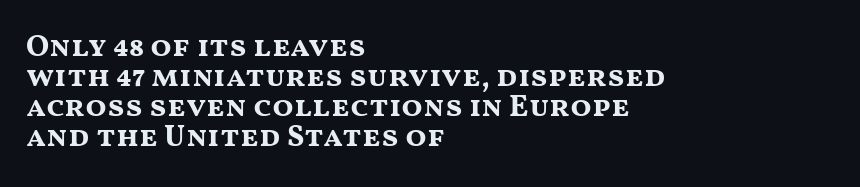
Q: Is the text bold? A: Yes.
Q: Is the text italic (slanted)? A: No, it is upright.
Q: Is the typeface a serif or a sans-serif typeface? A: Sans-serif.
Q: Is the text underlined? A: No.
Q: How is the paragraph aligned? A: Left-aligned.
Q: Is the spacing between letters normal or unusually wide? A: Normal.
Q: Is the spacing between lines tight, normal or loose? A: Tight.
Q: Width (condensed, normal, or wide)? A: Wide.
Q: Stroke contrast? A: Medium.
Q: x-height? A: Medium.
Q: Monospaced? A: No.
